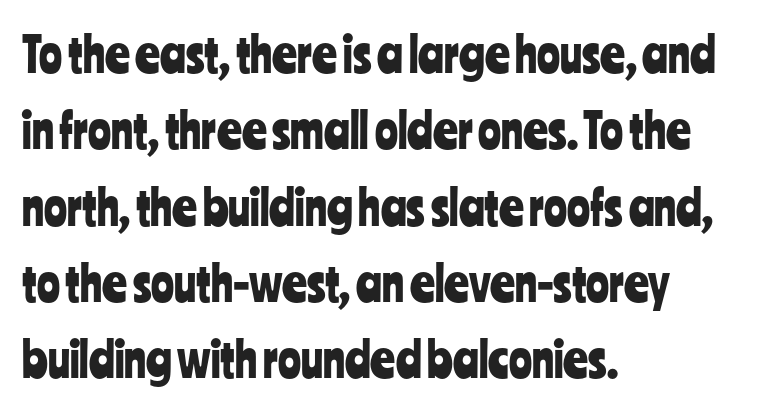
The letters stand upright; this is a roman face. Looks like regular typesetting: each glyph gets only the width it needs. Check where the strokes stop: nothing finishes them off — pure sans. The rendering anchors every line to the left-hand side. Each new line begins a customary step beneath the previous one. A clean baseline with only descenders dipping below it.
